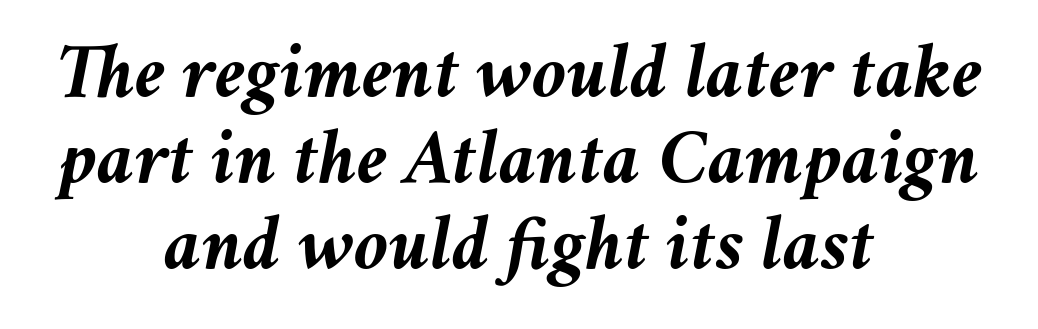
Q: Is the text bold? A: Yes.
Q: Is the text italic (slanted)? A: Yes, it leans right by about 11 degrees.
Q: Is the text underlined? A: No.
Q: How is the paragraph aligned? A: Centered.
Q: Is the spacing between letters normal or unusually wide? A: Normal.
Q: Is the spacing between lines tight, normal or loose? A: Tight.
Q: Width (condensed, normal, or wide)? A: Normal.
Q: Stroke contrast? A: Medium.
Q: x-height? A: Medium.
Q: Monospaced? A: No.
